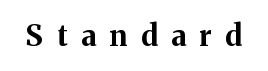
The image shows 29 px bold serif type, upright; set unusually wide letter spacing (+0.47 em), not underlined; medium stroke contrast and a medium x-height.
